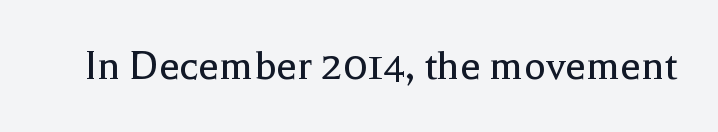
{"serif": "yes", "italic": "no", "bold": "no", "weight": "regular", "width": "normal", "x_height": "medium", "monospaced": "no", "underline": "no", "letter_spacing": "normal", "letter_spacing_em": 0.0, "glyph_px": 46}
